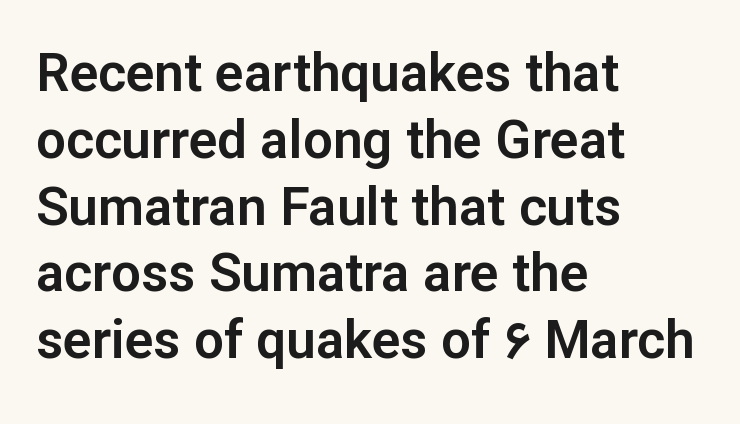
Looks like regular typesetting: each glyph gets only the width it needs. The lettering stays uniformly vertical, giving the passage a roman look. Reading down the block, your eye returns to a fixed left position each line. Vertical spacing — default. The space beneath each line is pristine and unruled. Check where the strokes stop: nothing finishes them off — pure sans.
